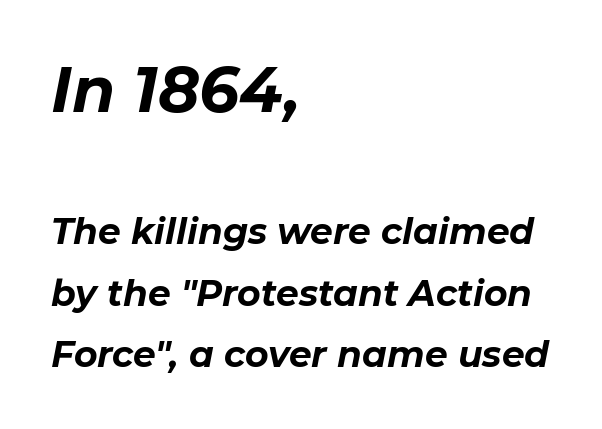
Each word holds together tightly as a unit, with standard inter-letter gaps. The sample has been set heavy, in full bold. Underline: absent. The letters in the upper block stand taller than those in the block below. Leftover space on each line is placed entirely after the last word. Slanted lettering throughout.
